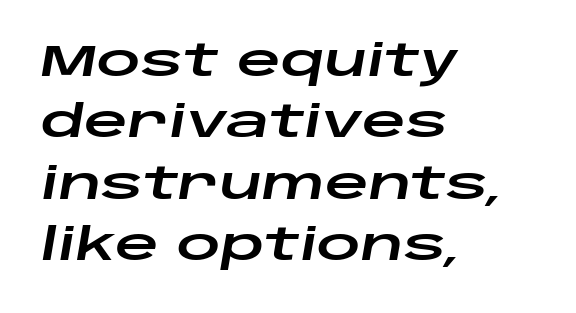
These lines are set flush left with a ragged right edge. Each new line begins a customary step beneath the previous one. If you drew a line through each stem, it would be angled. Is this a fixed-width face? No — the glyphs have proportional, varying widths. Caption: standard tracking, unaltered.
